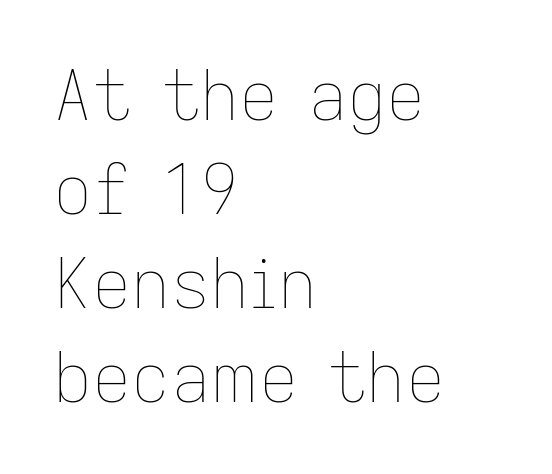
Any mark beneath the type? The region is blank. This reads as an unemphasized weight, regular at the heaviest. Leading: standard. Left-aligned paragraph, ragged on the right.
